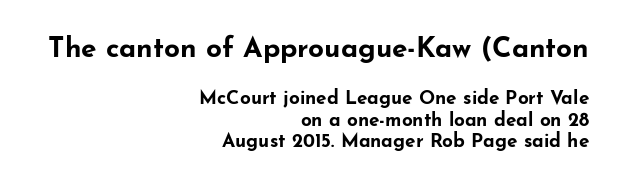
Q: Is the text bold? A: Yes.
Q: Is the text italic (slanted)? A: No, it is upright.
Q: Is the typeface a serif or a sans-serif typeface? A: Sans-serif.
Q: Is the text underlined? A: No.
Q: How is the paragraph aligned? A: Right-aligned.
Q: Is the spacing between letters normal or unusually wide? A: Normal.
Q: Is the spacing between lines tight, normal or loose? A: Tight.
Q: Which block of text is set in a larger size, the first (top) or the second (bottom)? A: The first (top) one.
Q: Width (condensed, normal, or wide)? A: Wide.
Q: Stroke contrast? A: Low.
Q: x-height? A: Small.
Q: Monospaced? A: No.
